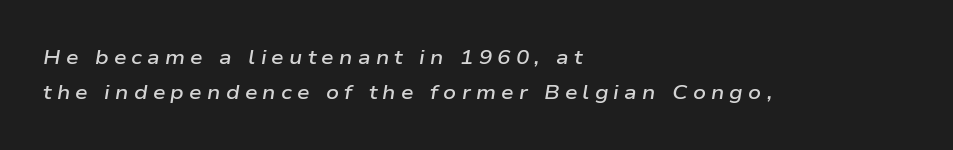
Q: Is the text bold? A: Semi-bold.
Q: Is the text italic (slanted)? A: Yes, it leans right by about 9 degrees.
Q: Is the text underlined? A: No.
Q: How is the paragraph aligned? A: Left-aligned.
Q: Is the spacing between letters normal or unusually wide? A: Unusually wide.
